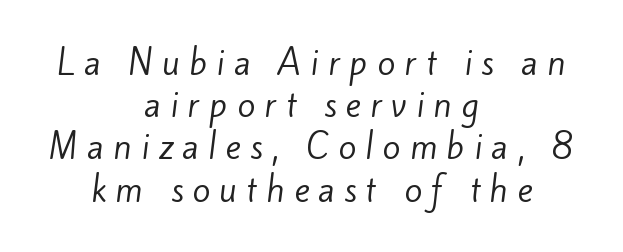
{"serif": "no", "bold": "no", "weight": "regular", "width": "normal", "stroke_contrast": "low", "x_height": "small", "monospaced": "no", "underline": "no", "align": "center", "line_spacing": "normal", "line_spacing_ratio": 1.28, "letter_spacing": "wide", "letter_spacing_em": 0.28, "glyph_px": 33}
